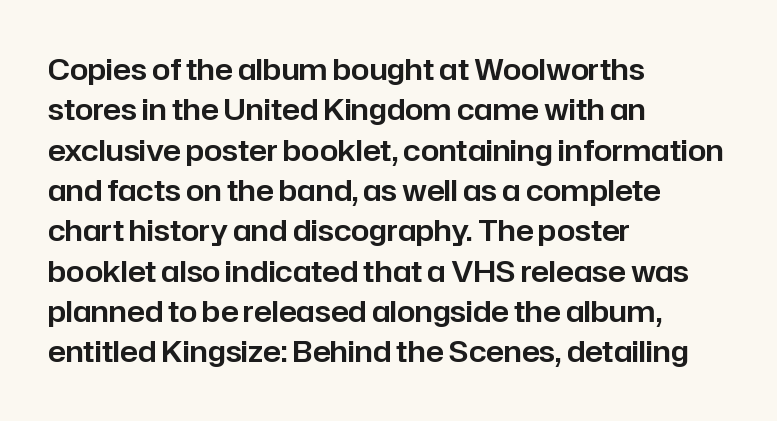
{"serif": "no", "italic": "no", "width": "normal", "stroke_contrast": "low", "x_height": "medium", "monospaced": "no", "underline": "no", "align": "left", "line_spacing": "normal", "line_spacing_ratio": 1.39, "letter_spacing": "normal", "letter_spacing_em": 0.0, "glyph_px": 29}
